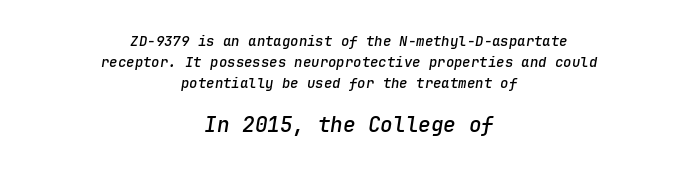
Just letters on the line, the space beneath them empty. Slant detected: the letters are inclined. Strokes here are thickened, but only to semibold level. This rendering leaves character spacing at its baseline value. The vertical gap from one line to the next is medium. Both edges are ragged and mirror each other, which tells us the setting is centered.
